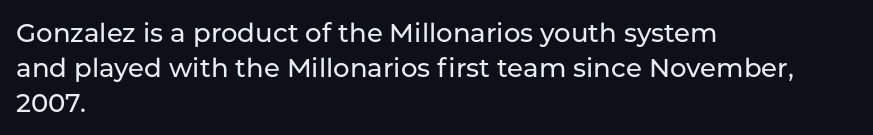
{"italic": "no", "underline": "no", "align": "left", "line_spacing": "normal", "line_spacing_ratio": 1.34, "letter_spacing": "normal", "letter_spacing_em": 0.0, "glyph_px": 26}
